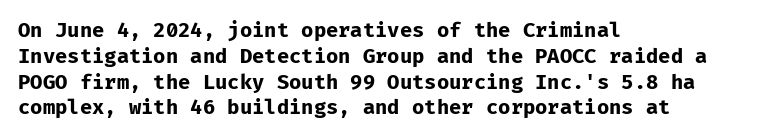
A typesetter would call this zero additional tracking. A classic flush-left, rag-right setting is used for this passage. The letters stand upright; this is a roman face. The glyphs are unaccompanied by any horizontal stroke below them. Line spacing here is normal.
